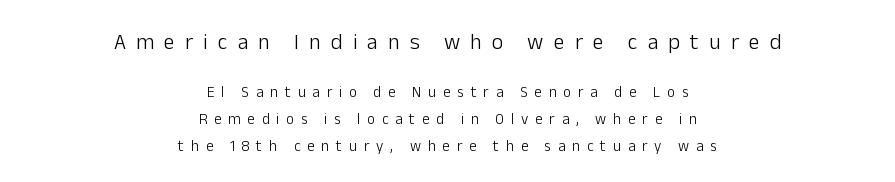
Q: Is the text bold? A: No.
Q: Is the text italic (slanted)? A: No, it is upright.
Q: Is the text underlined? A: No.
Q: How is the paragraph aligned? A: Centered.
Q: Is the spacing between letters normal or unusually wide? A: Unusually wide.
Q: Which block of text is set in a larger size, the first (top) or the second (bottom)? A: The first (top) one.
